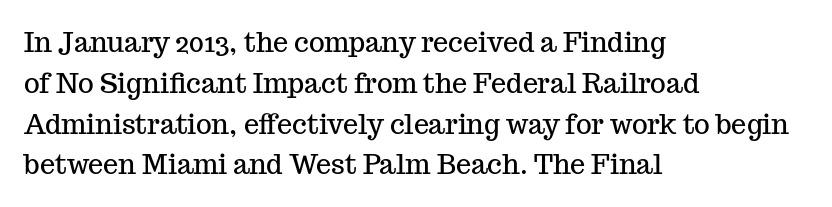
The typography opts for an upright posture over an oblique one. Descenders hang freely into open space. The rag falls on the right side of this text block. No extra tracking has been applied to these lines. Does the leading feel generous? No, just average.
